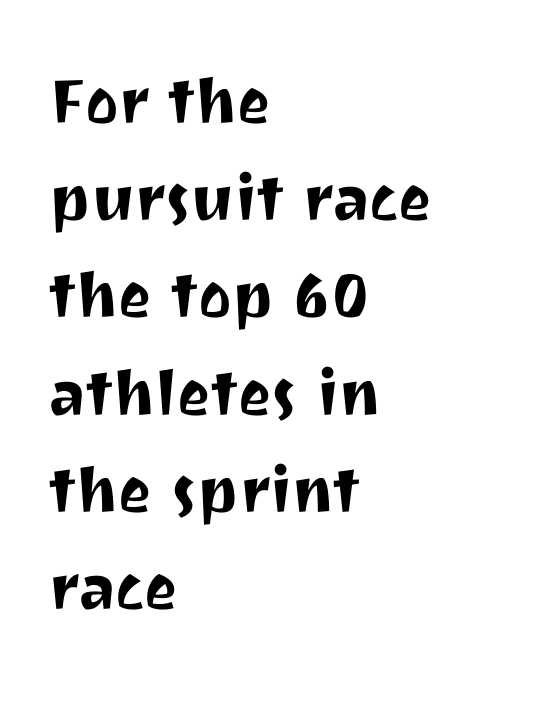
Q: Is the text italic (slanted)? A: No, it is upright.
Q: Is the typeface a serif or a sans-serif typeface? A: Sans-serif.
Q: Is the text underlined? A: No.
Q: How is the paragraph aligned? A: Left-aligned.
Q: Is the spacing between letters normal or unusually wide? A: Normal.
Q: Width (condensed, normal, or wide)? A: Normal.
Q: Stroke contrast? A: Medium.
Q: x-height? A: Medium.
Q: Monospaced? A: No.
